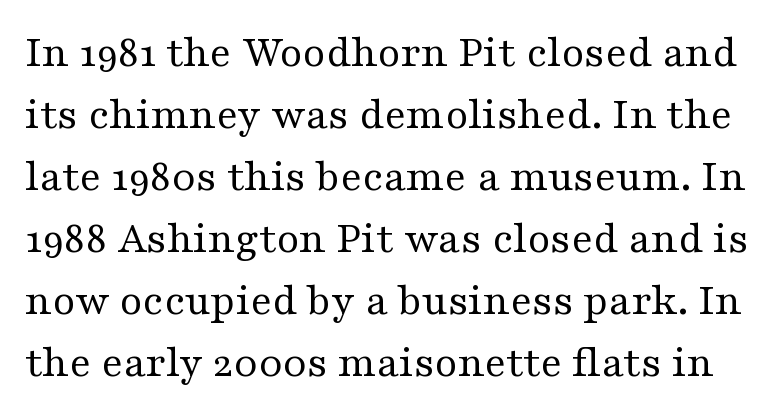
The passage shown stacks its lines at a standard gap. The specimen reads as upright at a glance. Each word holds together tightly as a unit, with standard inter-letter gaps. Stems and bowls with no extra thickness — not bold. Is this a fixed-width face? No — the glyphs have proportional, varying widths. These lines are composed in type with serifs.
